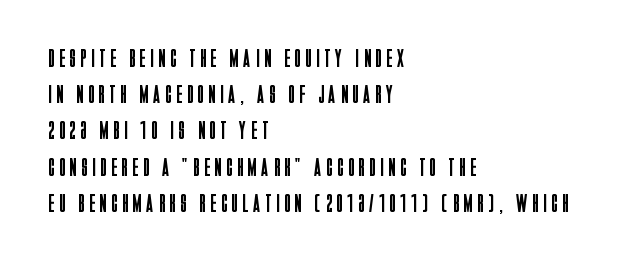
Is there much room between lines? A standard amount, neither cramped nor airy. Caption: expanded tracking, letters set apart. The weight would be labelled regular, book, light, or lighter still. The string is rendered with underlining switched off. Posture: straight, roman, zero tilt.
